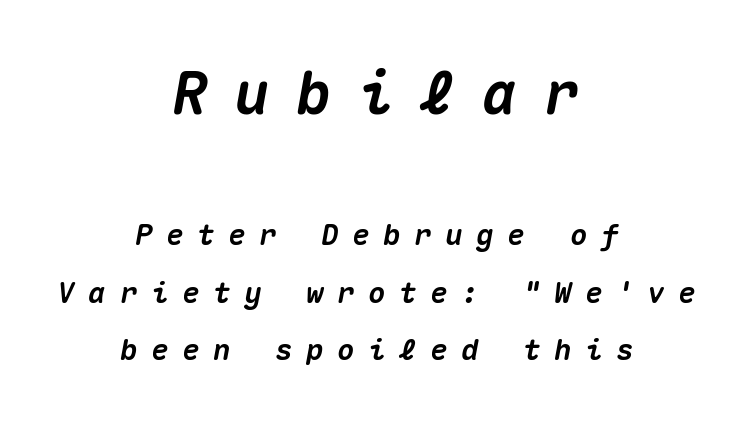
Q: Is the text bold? A: Yes.
Q: Is the text italic (slanted)? A: Yes, it leans right by about 10 degrees.
Q: Is the text underlined? A: No.
Q: How is the paragraph aligned? A: Centered.
Q: Is the spacing between letters normal or unusually wide? A: Unusually wide.
Q: Is the spacing between lines tight, normal or loose? A: Loose.
Q: Which block of text is set in a larger size, the first (top) or the second (bottom)? A: The first (top) one.
Q: Width (condensed, normal, or wide)? A: Normal.
Q: Stroke contrast? A: Medium.
Q: x-height? A: Medium.
Q: Monospaced? A: Yes.
